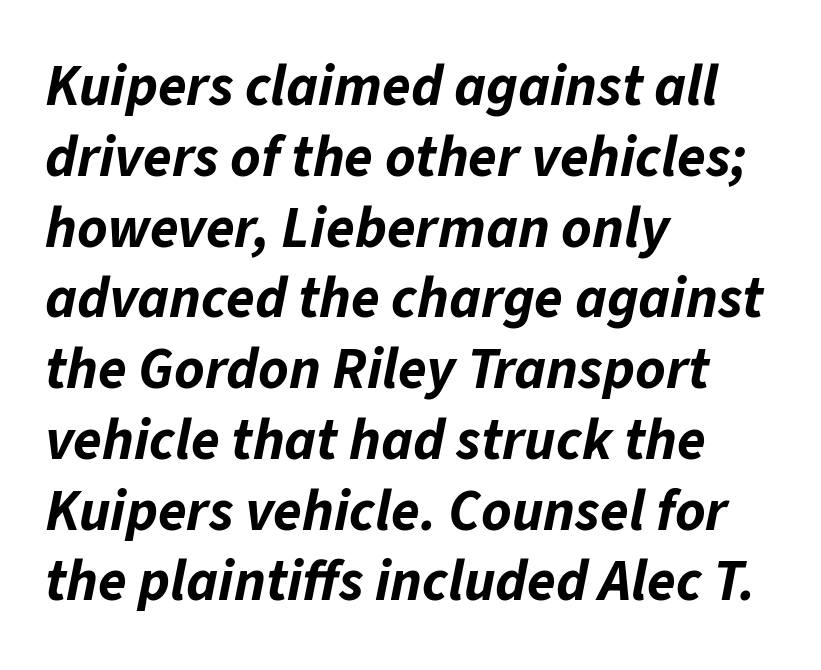
The image shows 58 px bold type, italic (leaning right); set left-aligned, line spacing 1.22x, normal letter spacing, not underlined; low stroke contrast and a medium x-height.
